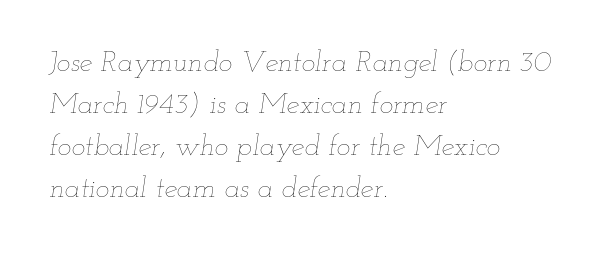
The image shows 29 px thin, wide type, italic (leaning right); set left-aligned, normal line spacing (1.45x), normal letter spacing, not underlined; low stroke contrast and a small x-height.
